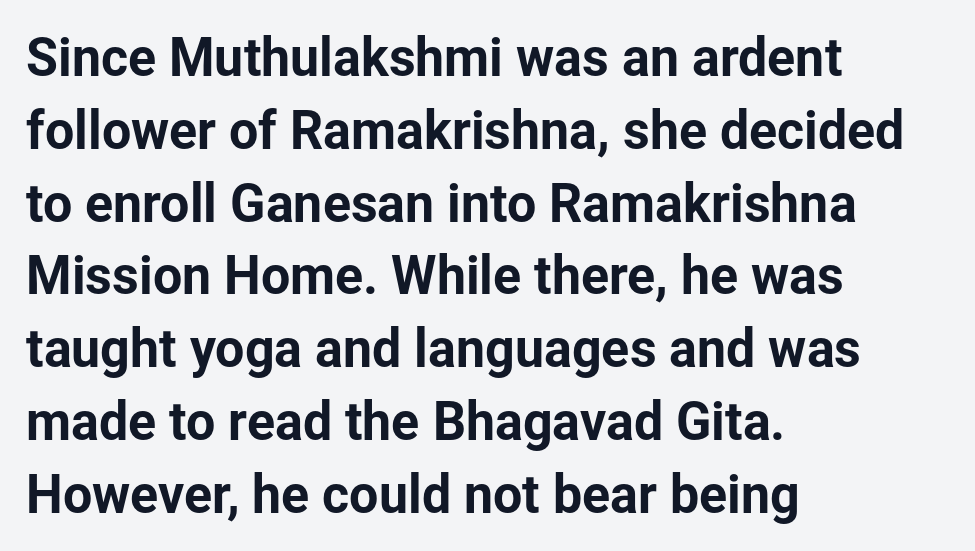
The designer left line spacing at the default. Stroke terminals: plain, sans-serif. This is roman type, the default non-slanted kind. The words here are not underlined. Line starts are locked; line ends wander. A typesetter would call this proportional, since set widths differ per character.
